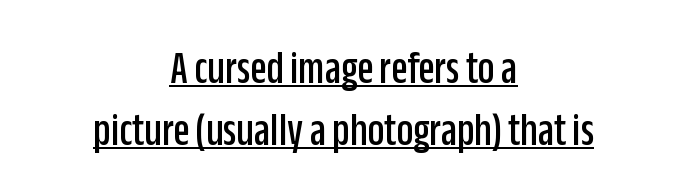
{"serif": "no", "italic": "no", "width": "condensed", "stroke_contrast": "low", "x_height": "large", "monospaced": "no", "underline": "yes", "align": "center", "line_spacing": "normal", "line_spacing_ratio": 1.31, "letter_spacing": "normal", "letter_spacing_em": 0.0, "glyph_px": 47}
